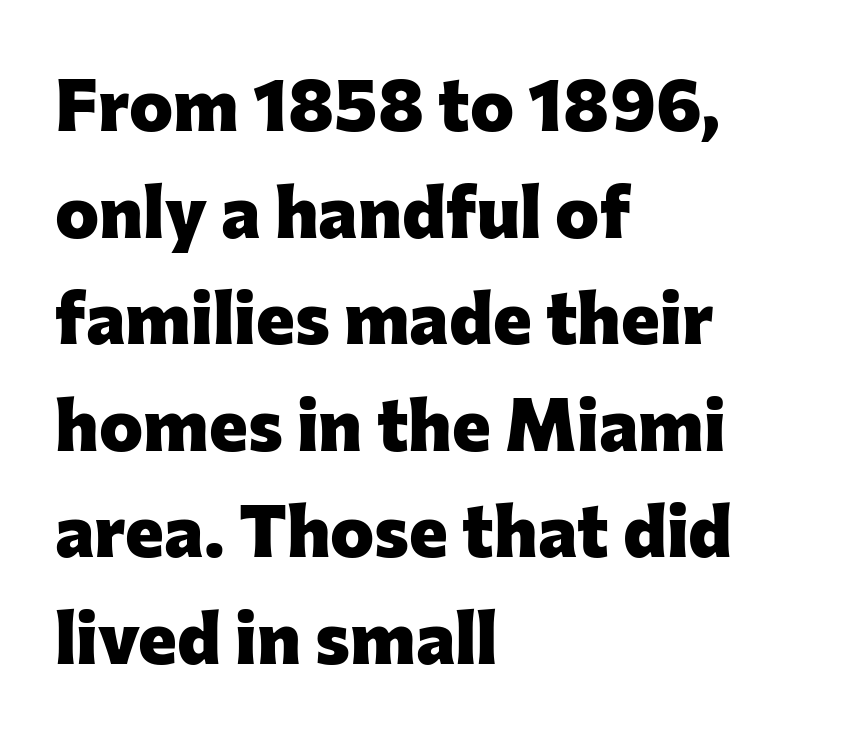
{"serif": "no", "italic": "no", "bold": "yes", "weight": "heavy", "width": "normal", "stroke_contrast": "low", "x_height": "medium", "monospaced": "no", "underline": "no", "align": "left", "line_spacing": "normal", "line_spacing_ratio": 1.44, "letter_spacing": "normal", "letter_spacing_em": 0.0, "glyph_px": 74}
